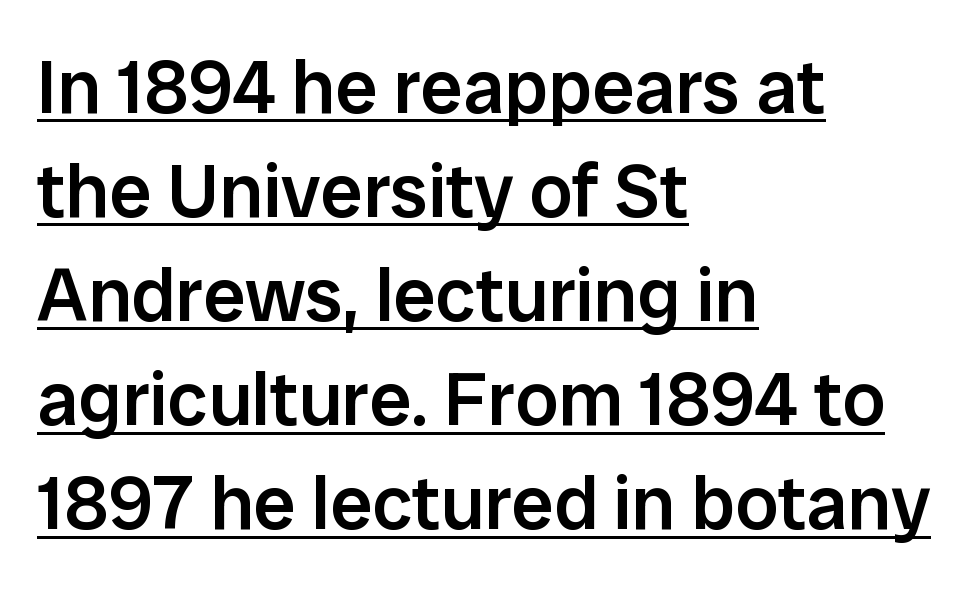
The string is rendered with underlining switched on. Which margin do the lines hug? The left one — the right edge is uneven. A normal amount of white space separates one row of letters from the next. Think of a printed novel: that variable character pitch is what you see here.
